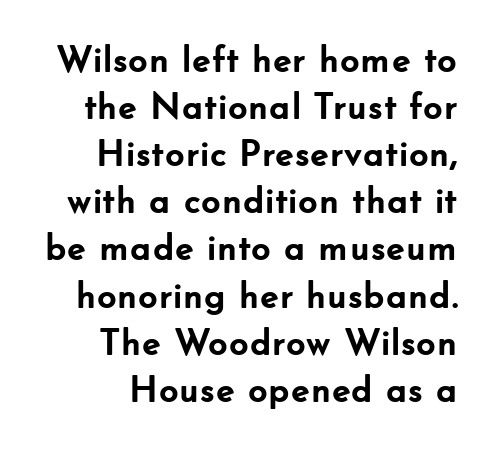
Q: Is the text bold? A: Yes.
Q: Is the text italic (slanted)? A: No, it is upright.
Q: Is the typeface a serif or a sans-serif typeface? A: Sans-serif.
Q: Is the text underlined? A: No.
Q: Is the spacing between letters normal or unusually wide? A: Normal.
Q: Width (condensed, normal, or wide)? A: Normal.
Q: Stroke contrast? A: Low.
Q: x-height? A: Small.
Q: Monospaced? A: No.
